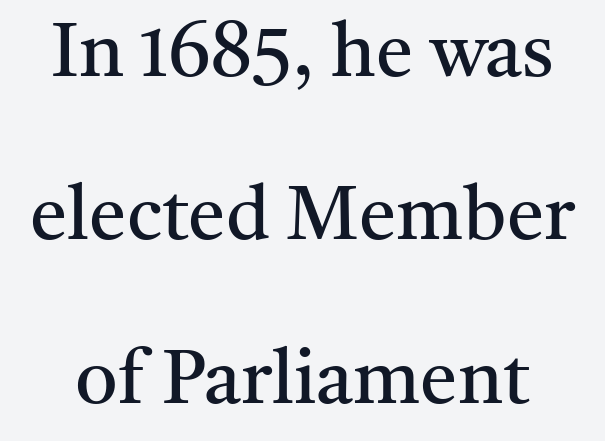
Q: Is the text bold? A: No.
Q: Is the text italic (slanted)? A: No, it is upright.
Q: Is the typeface a serif or a sans-serif typeface? A: Serif.
Q: Is the text underlined? A: No.
Q: Is the spacing between letters normal or unusually wide? A: Normal.
Q: Is the spacing between lines tight, normal or loose? A: Loose.
Q: Width (condensed, normal, or wide)? A: Normal.
Q: Stroke contrast? A: Medium.
Q: x-height? A: Medium.
Q: Monospaced? A: No.
